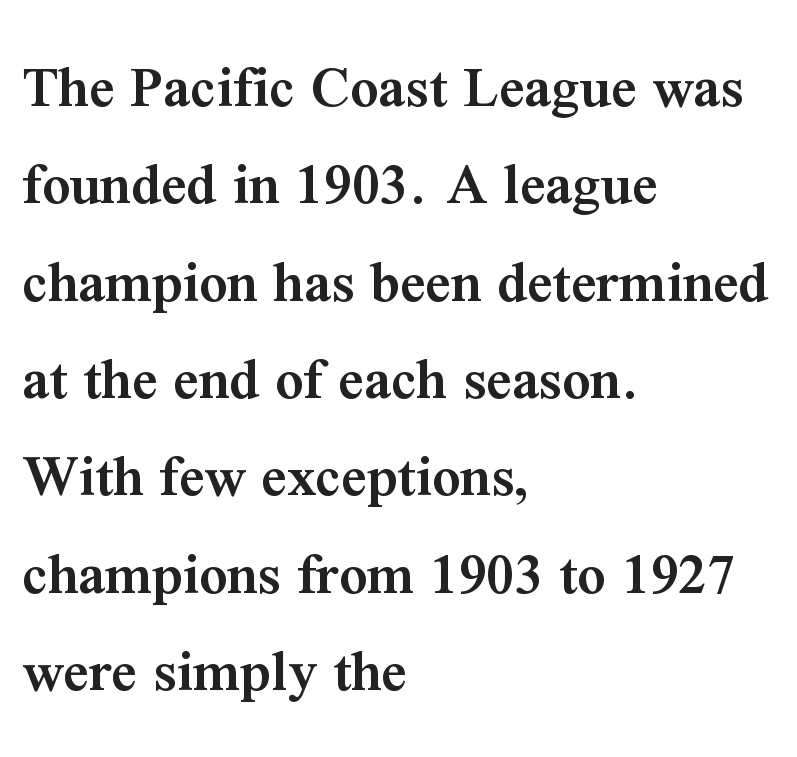
{"serif": "yes", "italic": "no", "bold": "semi", "weight": "semibold", "width": "normal", "stroke_contrast": "medium", "x_height": "medium", "monospaced": "no", "underline": "no", "align": "left", "line_spacing": "normal", "line_spacing_ratio": 1.57, "letter_spacing": "normal", "letter_spacing_em": 0.0, "glyph_px": 62}
